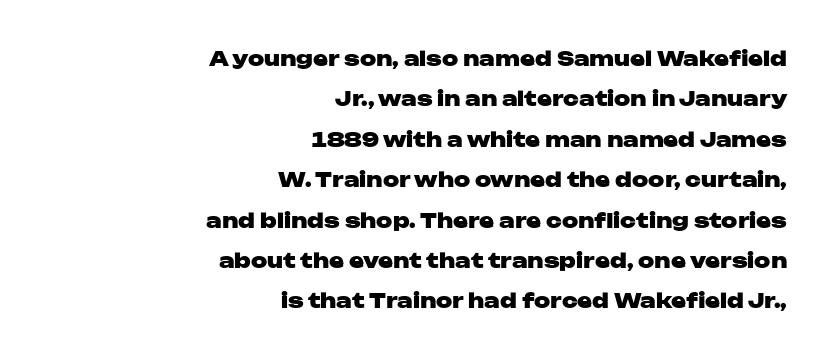
The image shows 20 px bold type, upright; set right-aligned, loose line spacing (2.02x), normal letter spacing, not underlined.
